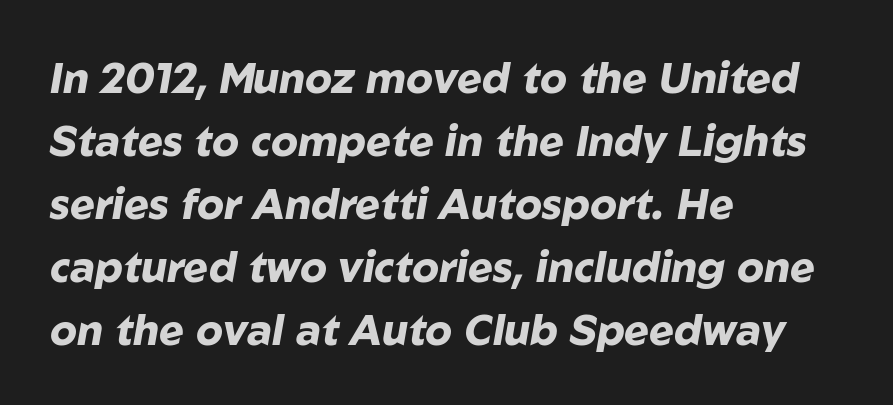
Q: Is the text bold? A: Yes.
Q: Is the text italic (slanted)? A: Yes, it leans right by about 10 degrees.
Q: Is the text underlined? A: No.
Q: How is the paragraph aligned? A: Left-aligned.
Q: Is the spacing between letters normal or unusually wide? A: Normal.
Q: Is the spacing between lines tight, normal or loose? A: Normal.
Q: Width (condensed, normal, or wide)? A: Normal.
Q: Stroke contrast? A: Low.
Q: x-height? A: Medium.
Q: Monospaced? A: No.
